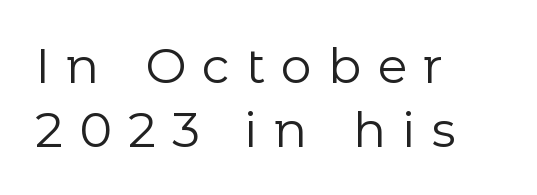
Q: Is the text bold? A: No.
Q: Is the text italic (slanted)? A: No, it is upright.
Q: Is the typeface a serif or a sans-serif typeface? A: Sans-serif.
Q: Is the text underlined? A: No.
Q: How is the paragraph aligned? A: Left-aligned.
Q: Is the spacing between letters normal or unusually wide? A: Unusually wide.
Q: Is the spacing between lines tight, normal or loose? A: Normal.
Q: Width (condensed, normal, or wide)? A: Normal.
Q: Stroke contrast? A: Low.
Q: x-height? A: Medium.
Q: Monospaced? A: No.
